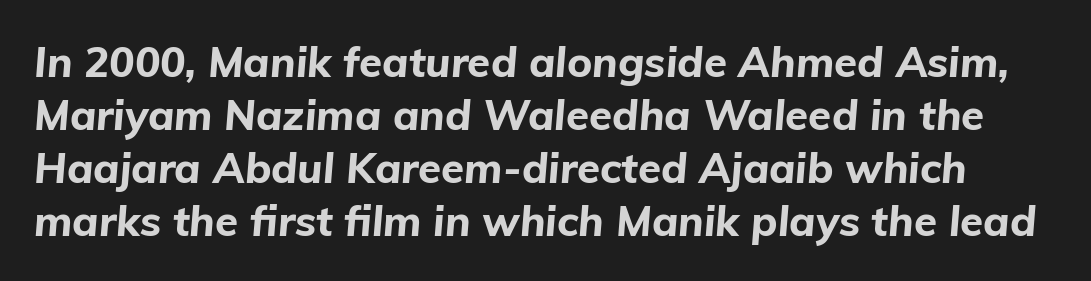
Heft: maximum for text — a bold. Spacing between characters is what you'd get straight out of the box. Rule under the text: the space is simply empty. There's an unmistakable incline to the writing here. The rendering uses natural spacing where letterforms have individual widths. Line spacing here is normal.
